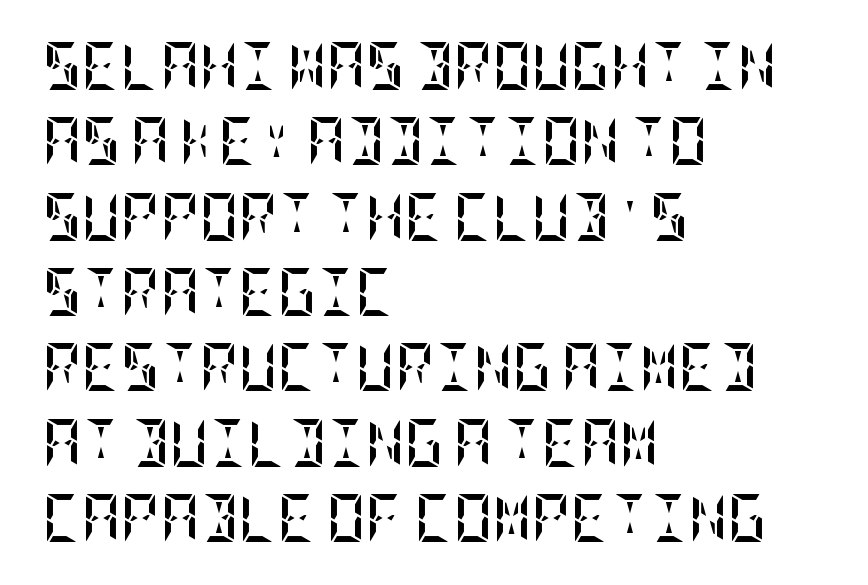
You can tell it's not italic because the verticals are truly vertical. Tracking value appears to be zero — textbook default spacing. This is heavy type, rendered in bold. The string is rendered with underlining switched off.
